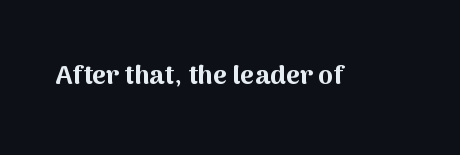
{"italic": "no", "bold": "yes", "underline": "no", "letter_spacing": "normal", "letter_spacing_em": 0.0, "glyph_px": 27}
